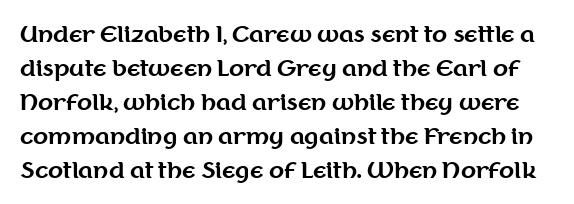
The image shows 22 px bold type, upright; set normal line spacing (1.55x), normal letter spacing, not underlined.
